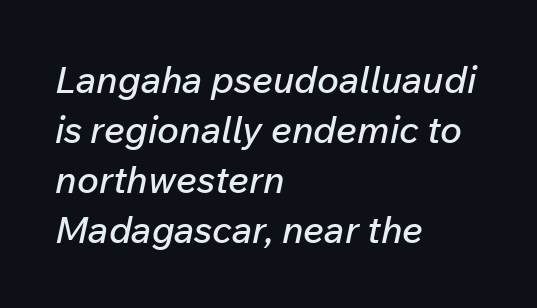
The rendering keeps characters at their native spacing. Caption: multi-line text, flush left, ragged right. This sample has the flowing, uneven cadence of proportional lettering. You can tell it's italic because the verticals aren't actually vertical.
